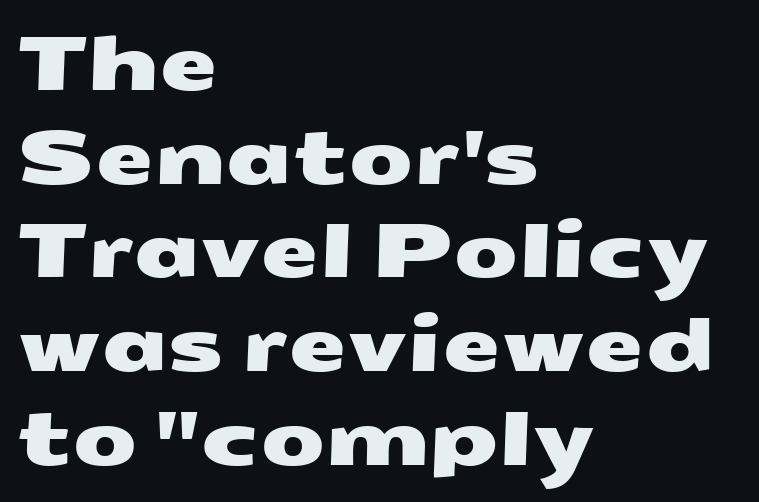
There is no visible air inserted between adjacent glyphs. Think of a printed novel: that variable character pitch is what you see here. No word sits above an underline. Does the type have serifs? No, each stem ends abruptly. Regular leading.
